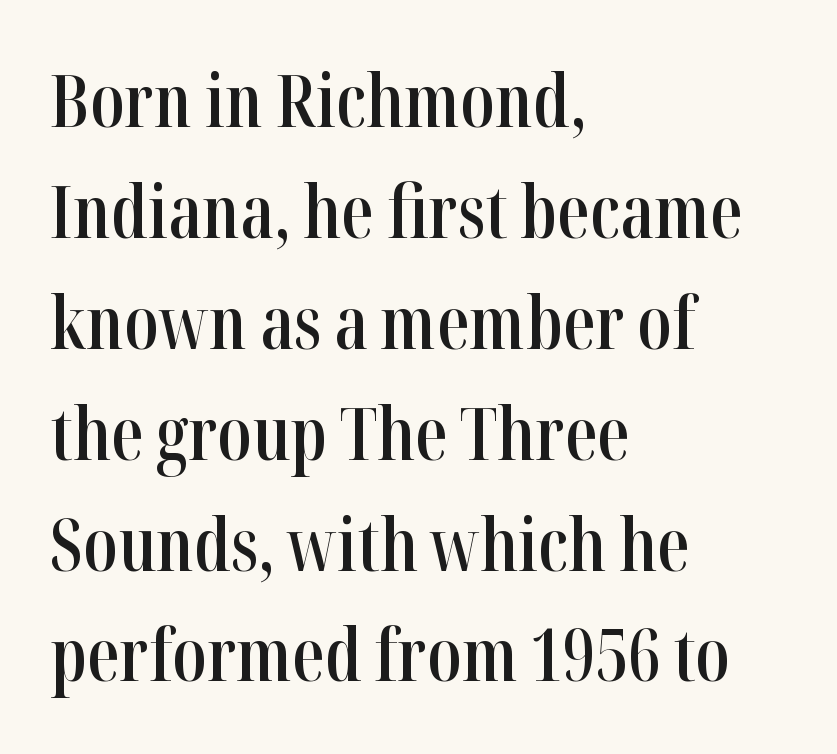
Q: Is the text bold? A: Semi-bold.
Q: Is the text italic (slanted)? A: No, it is upright.
Q: Is the typeface a serif or a sans-serif typeface? A: Serif.
Q: Is the text underlined? A: No.
Q: How is the paragraph aligned? A: Left-aligned.
Q: Is the spacing between letters normal or unusually wide? A: Normal.
Q: Is the spacing between lines tight, normal or loose? A: Normal.
Q: Width (condensed, normal, or wide)? A: Condensed.
Q: Stroke contrast? A: High.
Q: x-height? A: Medium.
Q: Monospaced? A: No.
